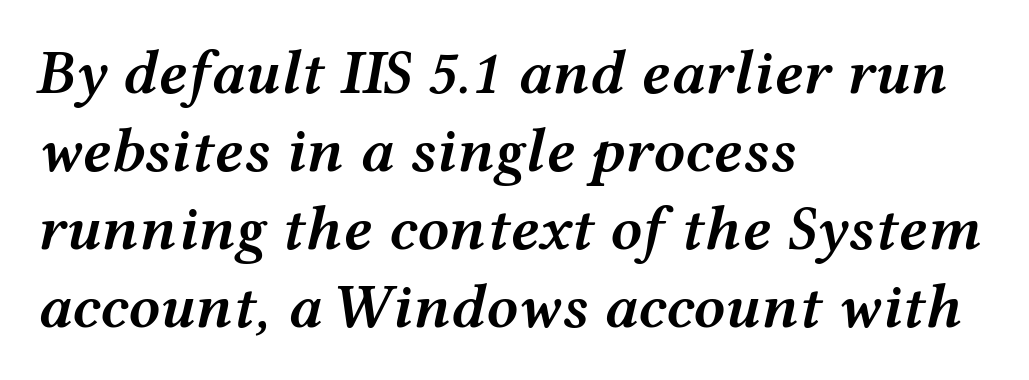
Q: Is the text bold? A: Semi-bold.
Q: Is the text italic (slanted)? A: Yes, it leans right by about 12 degrees.
Q: Is the text underlined? A: No.
Q: How is the paragraph aligned? A: Left-aligned.
Q: Is the spacing between letters normal or unusually wide? A: Normal.
Q: Width (condensed, normal, or wide)? A: Wide.
Q: Stroke contrast? A: Medium.
Q: x-height? A: Medium.
Q: Monospaced? A: No.
